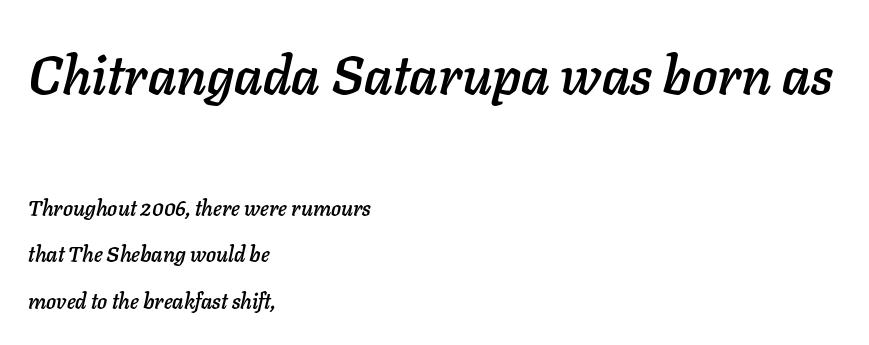
The ragged edge is on the right, which tells us the setting is flush left. This rendering features lettering with no underline. In this sample the first text group is rendered at the bigger scale. Each letter keeps its own natural width here, so spacing adapts to shape. The letters are slanted; this is an italic face.
